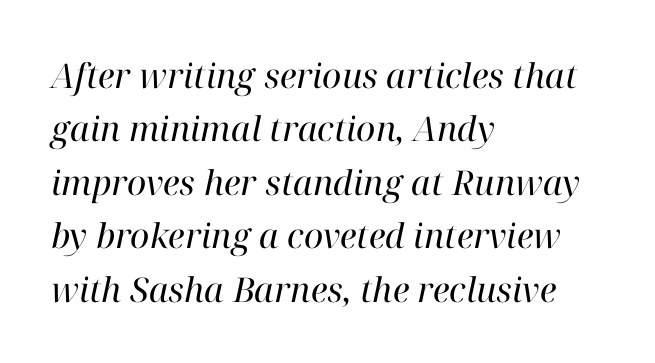
Classification — serif. These lines keep a tight, regular rhythm from letter to letter. Is the type slanted? Yes — the strokes lean at a clear angle. Looks like regular typesetting: each glyph gets only the width it needs.
